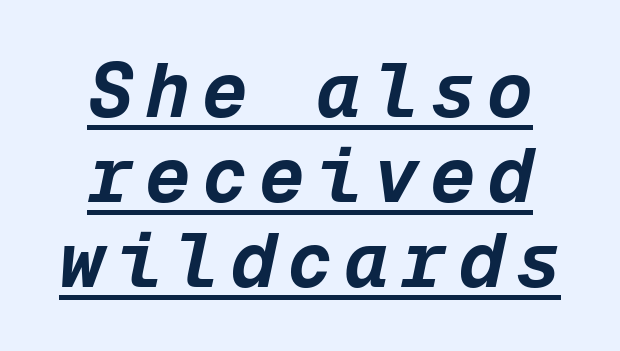
The image shows 76 px bold type, italic (leaning right), monospaced; set centered, tight line spacing (1.12x), underlined; low stroke contrast and a medium x-height.
